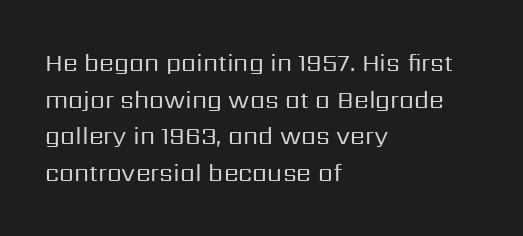
Standard letterfit; no display-style spreading of the glyphs. No chunkiness to these letters — they're not bold. This is roman type, the default non-slanted kind. Does the copy run flush right? No — it runs flush left.
